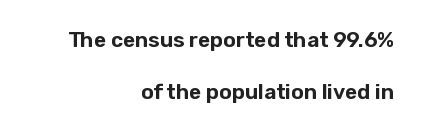
This block would shrink considerably if given ordinary leading; it's expanded now. Upright lettering throughout. The passage shown has conventional tracking throughout. Lines of text with bare space underneath.
